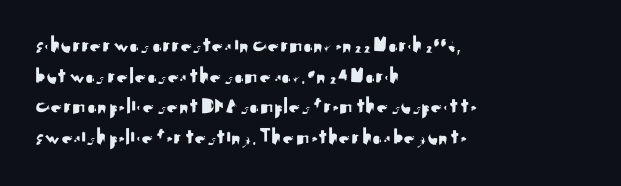
A typesetter would call this leading conventional body-copy spacing. No italicization has been applied; the sample stays upright. Tracking value appears to be zero — textbook default spacing. Short and long lines alike share a common starting point at left. Decoration check: the copy has no underline.
